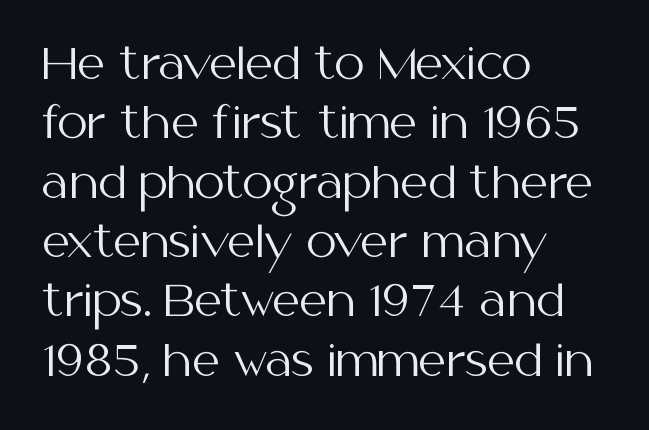
No extra tracking has been applied to these lines. Leftover space on each line is placed entirely after the last word. A typesetter would call this proportional, since set widths differ per character. Compared with typical paragraphs, the rows here are spaced about the same. Words float on clear page, feet unadorned. A typesetter would mark this as roman, not italic.
